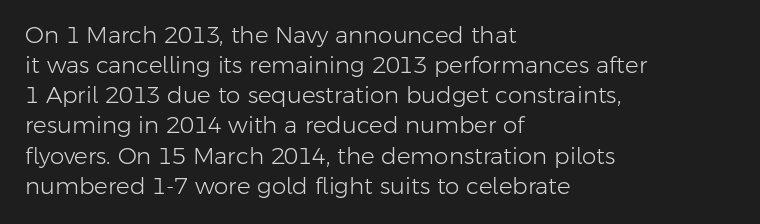
Teacher's note: observe the even left margin — that is flush-left alignment. Does extra space separate the letters? No, they use regular spacing. In terms of posture, this sample is upright. The glyphs are unaccompanied by any horizontal stroke below them. The lines sit at an ordinary, default distance from one another.
